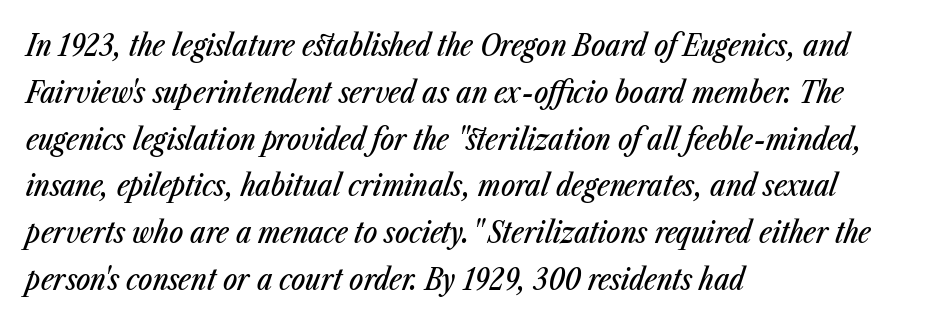
Q: Is the text italic (slanted)? A: Yes, it leans right by about 23 degrees.
Q: Is the text underlined? A: No.
Q: How is the paragraph aligned? A: Left-aligned.
Q: Is the spacing between letters normal or unusually wide? A: Normal.
Q: Is the spacing between lines tight, normal or loose? A: Normal.
Q: Width (condensed, normal, or wide)? A: Condensed.
Q: Stroke contrast? A: Low.
Q: x-height? A: Medium.
Q: Monospaced? A: No.
